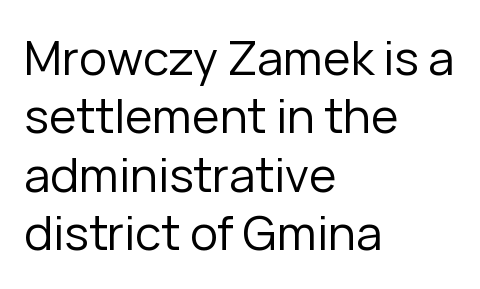
{"serif": "no", "italic": "no", "bold": "no", "weight": "regular", "width": "normal", "stroke_contrast": "low", "x_height": "medium", "monospaced": "no", "underline": "no", "align": "left", "line_spacing_ratio": 1.24, "letter_spacing": "normal", "letter_spacing_em": 0.0, "glyph_px": 47}
